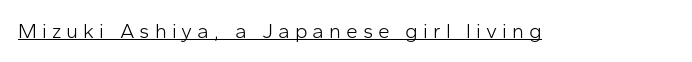
{"italic": "no", "bold": "no", "underline": "yes", "letter_spacing": "wide", "letter_spacing_em": 0.24, "glyph_px": 21}
